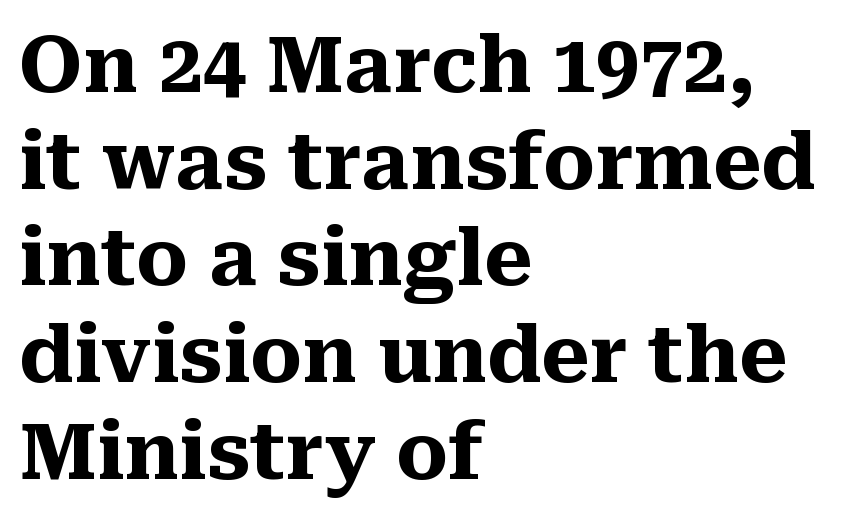
Q: Is the text bold? A: Yes.
Q: Is the text italic (slanted)? A: No, it is upright.
Q: Is the typeface a serif or a sans-serif typeface? A: Serif.
Q: Is the text underlined? A: No.
Q: How is the paragraph aligned? A: Left-aligned.
Q: Is the spacing between letters normal or unusually wide? A: Normal.
Q: Width (condensed, normal, or wide)? A: Normal.
Q: Stroke contrast? A: Medium.
Q: x-height? A: Medium.
Q: Monospaced? A: No.
